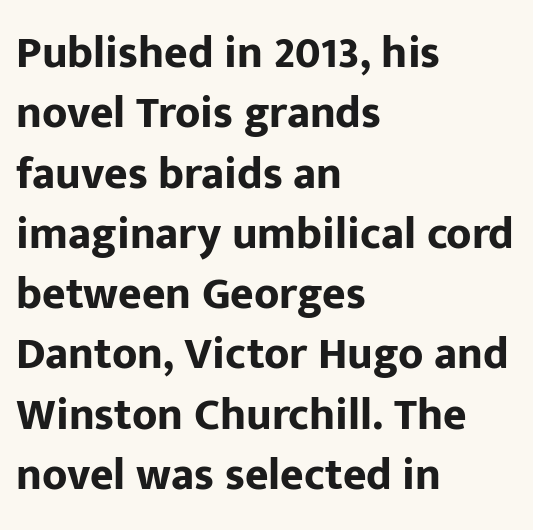
Caption: standard tracking, unaltered. Check under the words: just untouched page. Teacher's note: observe the even left margin — that is flush-left alignment. Stroke thickness is high; the sample reads as a true bold.
